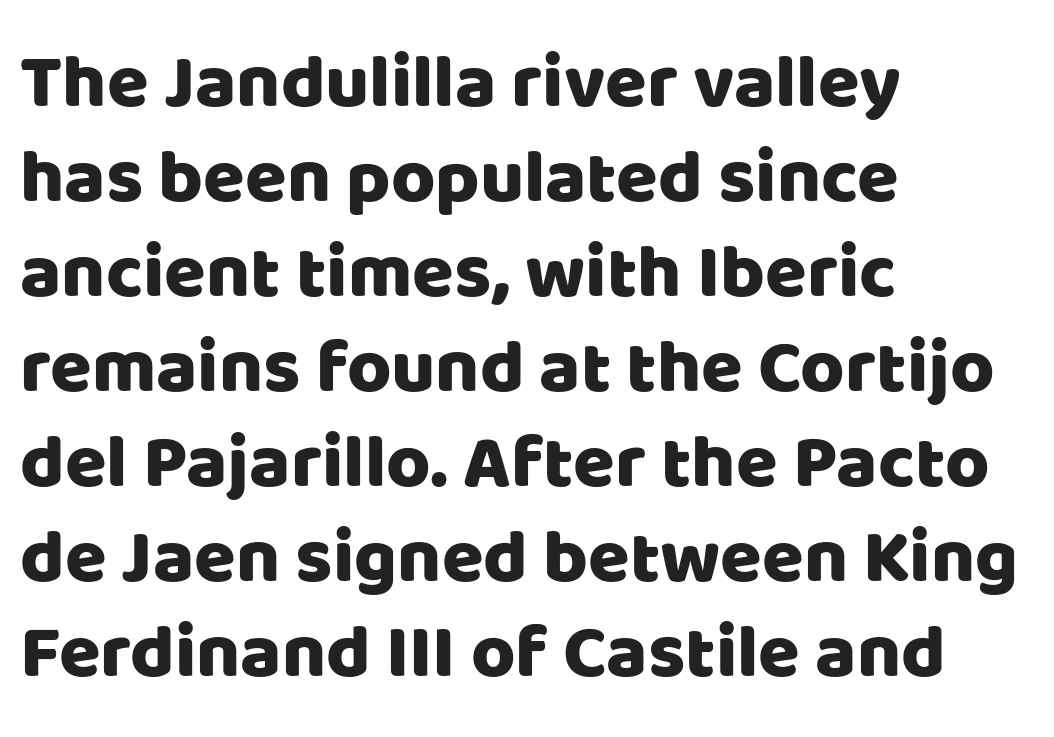
Q: Is the text italic (slanted)? A: No, it is upright.
Q: Is the typeface a serif or a sans-serif typeface? A: Sans-serif.
Q: Is the text underlined? A: No.
Q: How is the paragraph aligned? A: Left-aligned.
Q: Is the spacing between letters normal or unusually wide? A: Normal.
Q: Is the spacing between lines tight, normal or loose? A: Normal.
Q: Width (condensed, normal, or wide)? A: Normal.
Q: Stroke contrast? A: Low.
Q: x-height? A: Large.
Q: Monospaced? A: No.
